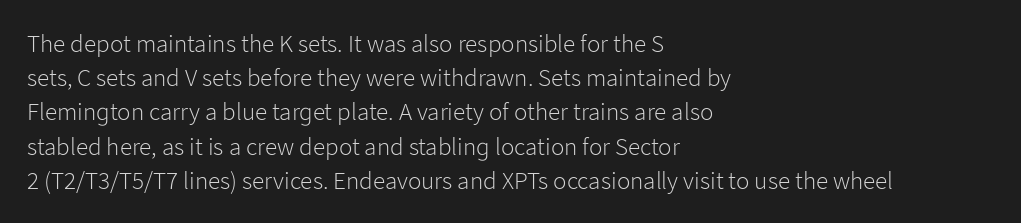
{"italic": "no", "bold": "no", "underline": "no", "align": "left", "line_spacing": "normal", "line_spacing_ratio": 1.37, "letter_spacing": "normal", "letter_spacing_em": 0.0, "glyph_px": 25}
